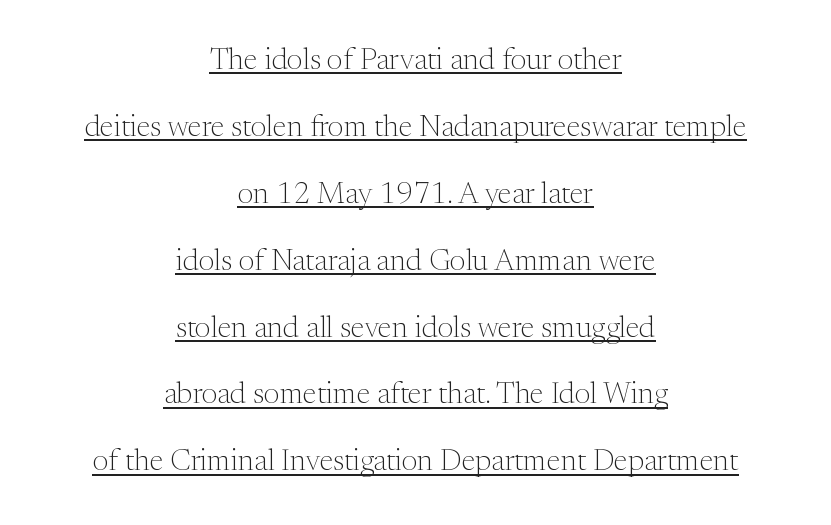
Q: Is the text bold? A: No.
Q: Is the text italic (slanted)? A: No, it is upright.
Q: Is the typeface a serif or a sans-serif typeface? A: Serif.
Q: Is the text underlined? A: Yes.
Q: How is the paragraph aligned? A: Centered.
Q: Is the spacing between letters normal or unusually wide? A: Normal.
Q: Is the spacing between lines tight, normal or loose? A: Loose.
Q: Width (condensed, normal, or wide)? A: Normal.
Q: Stroke contrast? A: Medium.
Q: x-height? A: Medium.
Q: Monospaced? A: No.
